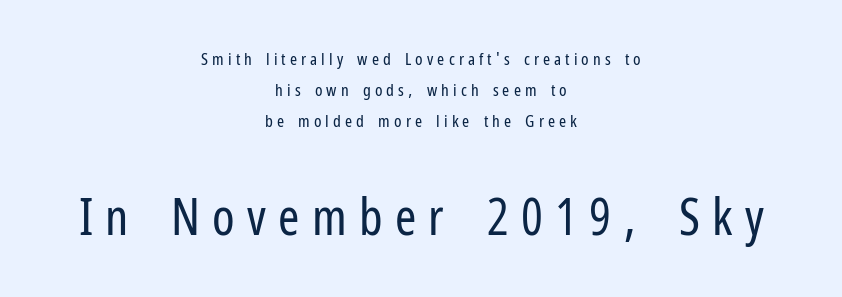
Every stem runs plumb, perpendicular to the baseline. Is the letter spacing exaggerated? Yes — the characters are pushed far apart. Proportional: the letters do not fall into vertical columns. The whitespace from short lines is split evenly between both sides. The letterforms sit at book weight or below.
